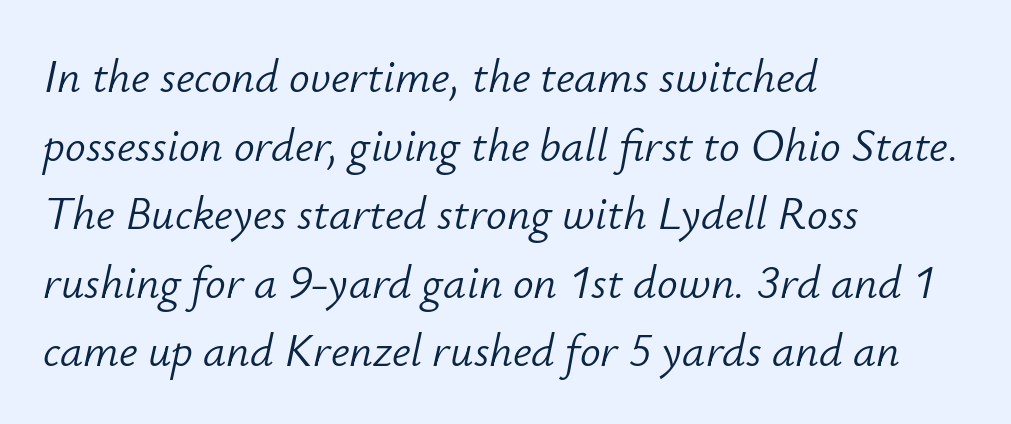
{"italic": "yes", "lean": "right", "slant_degrees": 12, "bold": "no", "weight": "light", "width": "normal", "stroke_contrast": "low", "x_height": "small", "monospaced": "no", "underline": "no", "align": "left", "line_spacing": "normal", "line_spacing_ratio": 1.49, "letter_spacing": "normal", "letter_spacing_em": 0.0, "glyph_px": 46}
